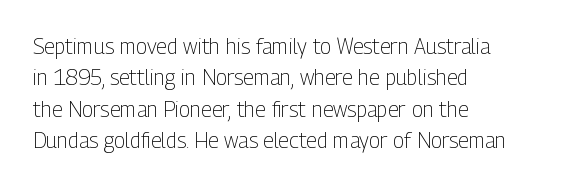
{"italic": "no", "bold": "no", "underline": "no", "align": "left", "line_spacing": "normal", "line_spacing_ratio": 1.5, "letter_spacing": "normal", "letter_spacing_em": 0.0, "glyph_px": 21}
